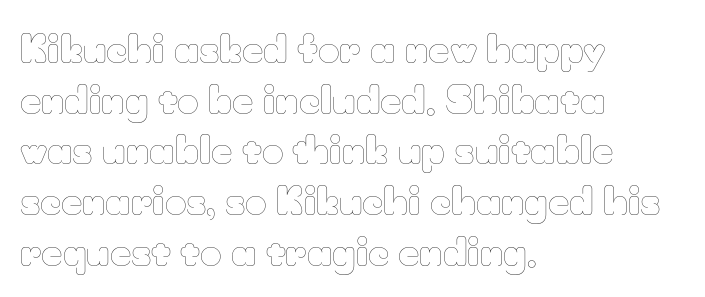
Short note: letters normally spaced. Notice how the passage keeps a crisp vertical edge on the left only. No letter is thick-stroked: the sample isn't bold. Each letter keeps its own natural width here, so spacing adapts to shape.
